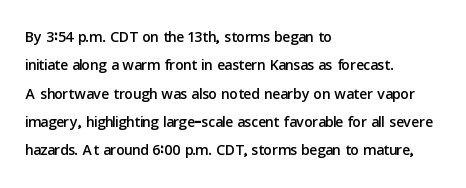
The image shows 21 px text type, upright; set left-aligned, normal line spacing (1.35x), normal letter spacing, not underlined.
